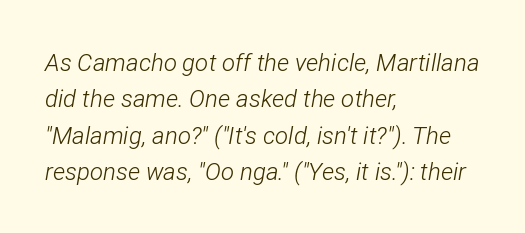
The image shows 24 px text type, italic (leaning right); set left-aligned, normal line spacing (1.52x), normal letter spacing, not underlined.
